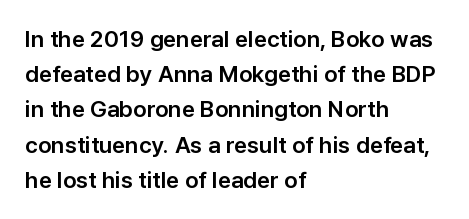
{"italic": "no", "underline": "no", "align": "left", "line_spacing": "normal", "line_spacing_ratio": 1.53, "letter_spacing": "normal", "letter_spacing_em": 0.0, "glyph_px": 23}
